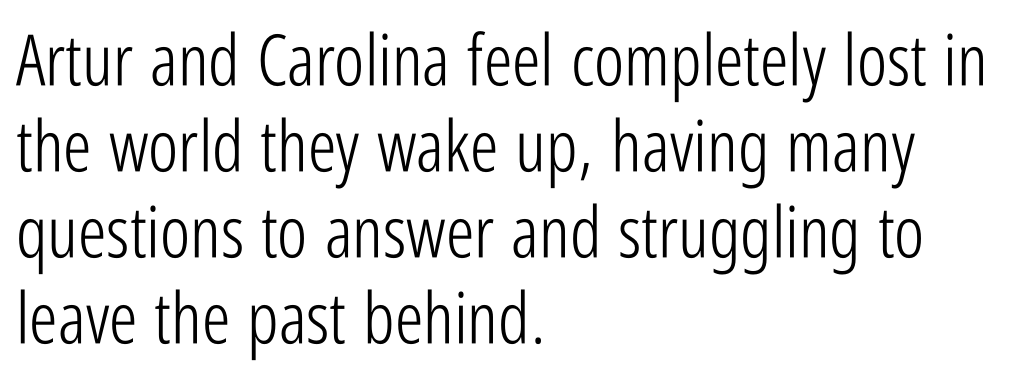
{"serif": "no", "italic": "no", "bold": "no", "weight": "light", "width": "condensed", "stroke_contrast": "low", "x_height": "medium", "monospaced": "no", "underline": "no", "align": "left", "line_spacing_ratio": 1.21, "letter_spacing": "normal", "letter_spacing_em": 0.0, "glyph_px": 71}
